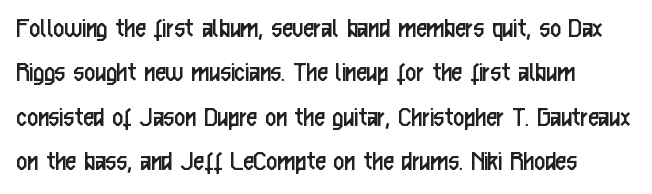
A clean baseline with only descenders dipping below it. Letterform terminals end flat and unadorned throughout the passage. Varying glyph widths throughout — classic text-font behaviour. Spacing between characters is what you'd get straight out of the box. Line spacing here is normal. In terms of posture, this sample is upright.
